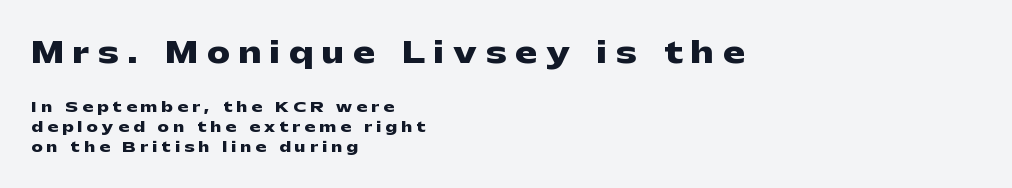
Examine the stroke ends and you'll find no serifs. How are the letters spaced? Widely, with obvious added tracking. Designer's note — italics off, roman on. Regular leading.
